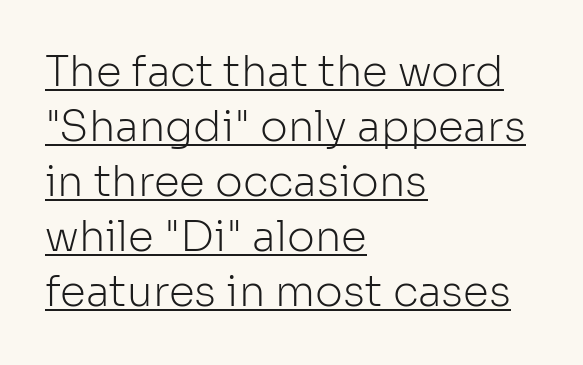
Q: Is the text bold? A: No.
Q: Is the text italic (slanted)? A: No, it is upright.
Q: Is the typeface a serif or a sans-serif typeface? A: Sans-serif.
Q: Is the text underlined? A: Yes.
Q: How is the paragraph aligned? A: Left-aligned.
Q: Is the spacing between letters normal or unusually wide? A: Normal.
Q: Is the spacing between lines tight, normal or loose? A: Normal.
Q: Width (condensed, normal, or wide)? A: Normal.
Q: Stroke contrast? A: Low.
Q: x-height? A: Medium.
Q: Monospaced? A: No.
